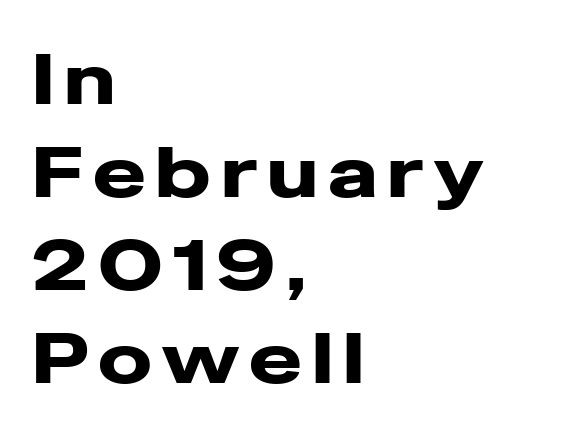
Unlike italic type, these characters show no tilt at all. Descenders are the only things crossing below the line. What's the leading like? Ordinary, nothing unusual. The typeface chosen for these lines omits serifs. These lines are set flush left with a ragged right edge. Looks like regular typesetting: each glyph gets only the width it needs.
